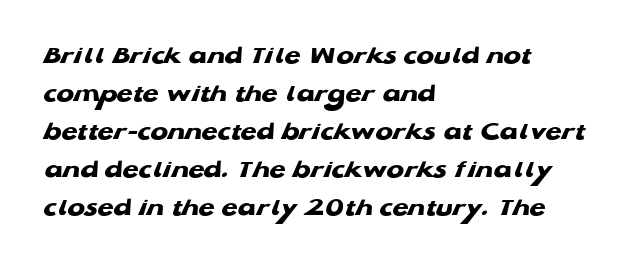
The image shows 26 px bold type; set left-aligned, normal line spacing (1.46x), normal letter spacing, not underlined.
